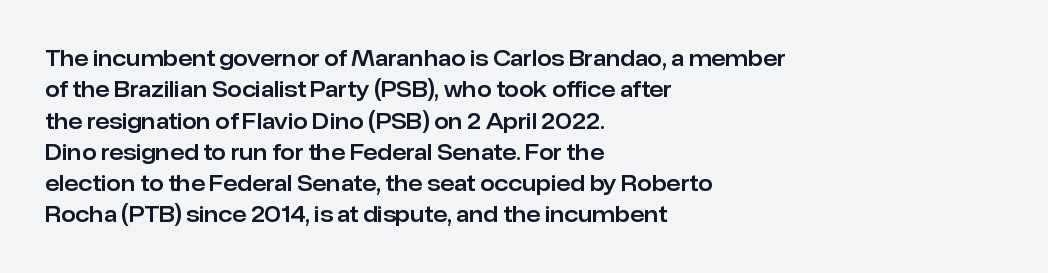
Q: Is the text italic (slanted)? A: No, it is upright.
Q: Is the text underlined? A: No.
Q: How is the paragraph aligned? A: Left-aligned.
Q: Is the spacing between letters normal or unusually wide? A: Normal.
Q: Is the spacing between lines tight, normal or loose? A: Normal.
